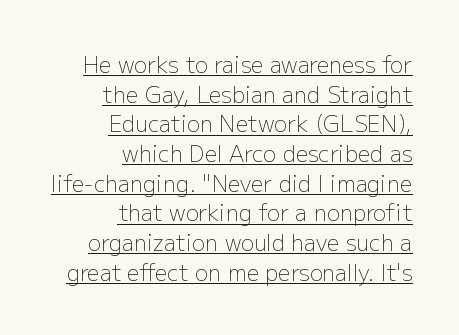
Stems and bowls with no extra thickness — not bold. The lines in this sample share a right terminus and differ only in where they begin. These characters rest on top of a visible drawn line. Is the letter spacing exaggerated? No — it looks like the ordinary default. The space between consecutive lines is moderate.
